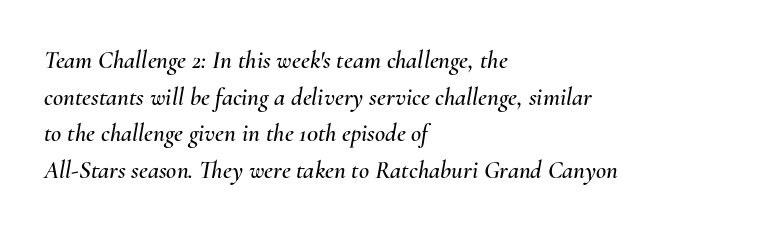
{"italic": "yes", "lean": "right", "slant_degrees": 10, "underline": "no", "align": "left", "line_spacing": "normal", "line_spacing_ratio": 1.47, "letter_spacing": "normal", "letter_spacing_em": 0.0, "glyph_px": 25}
